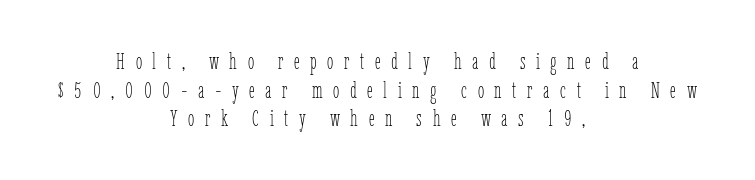
Q: Is the text bold? A: No.
Q: Is the text italic (slanted)? A: No, it is upright.
Q: Is the text underlined? A: No.
Q: How is the paragraph aligned? A: Centered.
Q: Is the spacing between letters normal or unusually wide? A: Unusually wide.
Q: Is the spacing between lines tight, normal or loose? A: Normal.
